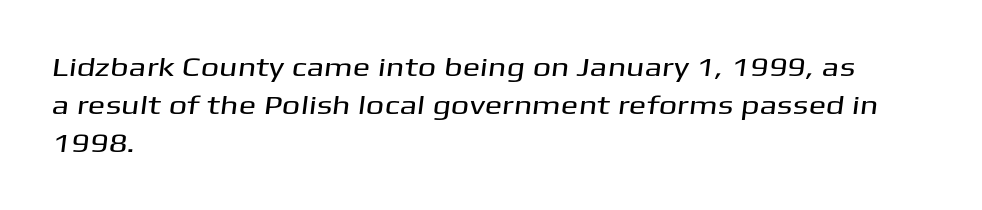
These lines sit exactly where default settings would place them. Compared with a centered layout, this one pins lines to the left instead. Each word holds together tightly as a unit, with standard inter-letter gaps. Unmarked baselines from the first word to the last.
